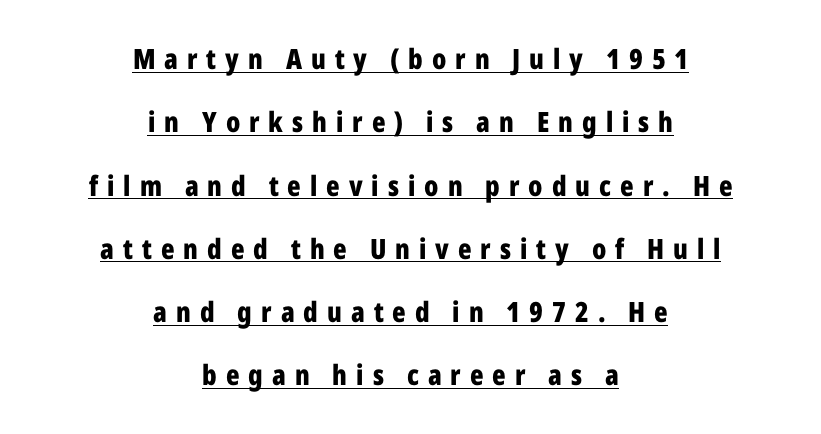
The font's upright variant was chosen for this text. If you folded the block vertically in half, each line would mirror itself in length. Widely set lines give the paragraph a tall, airy silhouette. Does the weight exceed regular? Yes, all the way to bold.
